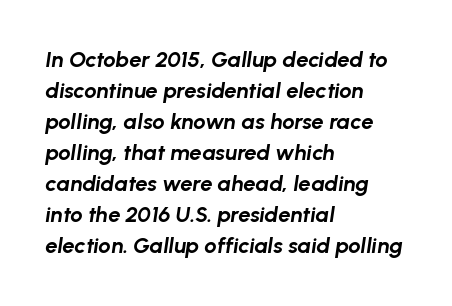
The image shows 22 px bold type, italic (leaning right); set left-aligned, normal line spacing (1.41x), normal letter spacing, not underlined.
